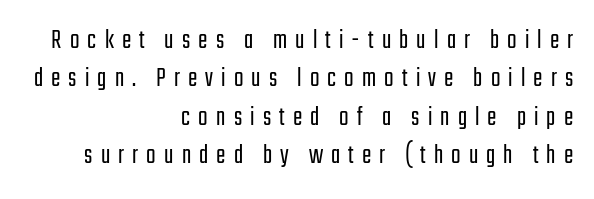
{"serif": "no", "italic": "no", "bold": "no", "weight": "light", "width": "condensed", "stroke_contrast": "low", "x_height": "medium", "monospaced": "no", "underline": "no", "align": "right", "line_spacing": "normal", "line_spacing_ratio": 1.37, "letter_spacing": "wide", "letter_spacing_em": 0.29, "glyph_px": 28}
